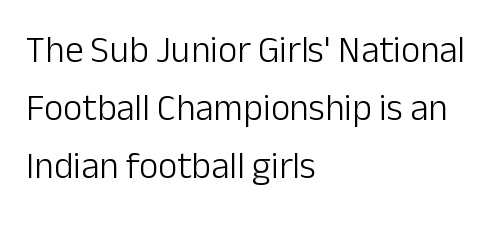
{"serif": "no", "italic": "no", "bold": "no", "weight": "light", "width": "normal", "stroke_contrast": "low", "x_height": "medium", "monospaced": "no", "underline": "no", "align": "left", "line_spacing": "normal", "line_spacing_ratio": 1.57, "letter_spacing": "normal", "letter_spacing_em": 0.0, "glyph_px": 37}
